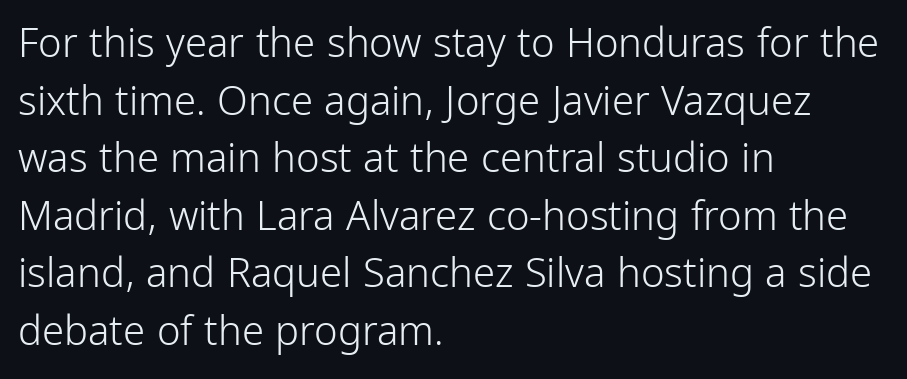
Short and long lines alike share a common starting point at left. One glance says typical: line gaps are just what's usual. Glance below the letters and you will spot only blank space. Posture: vertical. Varying glyph widths throughout — classic text-font behaviour.
